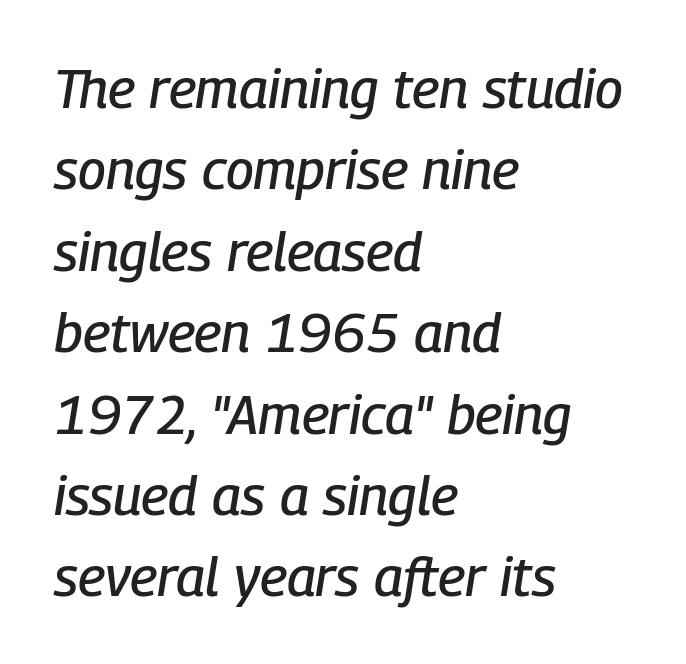
Q: Is the text italic (slanted)? A: Yes, it leans right by about 9 degrees.
Q: Is the text underlined? A: No.
Q: How is the paragraph aligned? A: Left-aligned.
Q: Is the spacing between letters normal or unusually wide? A: Normal.
Q: Is the spacing between lines tight, normal or loose? A: Normal.
Q: Width (condensed, normal, or wide)? A: Condensed.
Q: Stroke contrast? A: Low.
Q: x-height? A: Medium.
Q: Monospaced? A: No.
